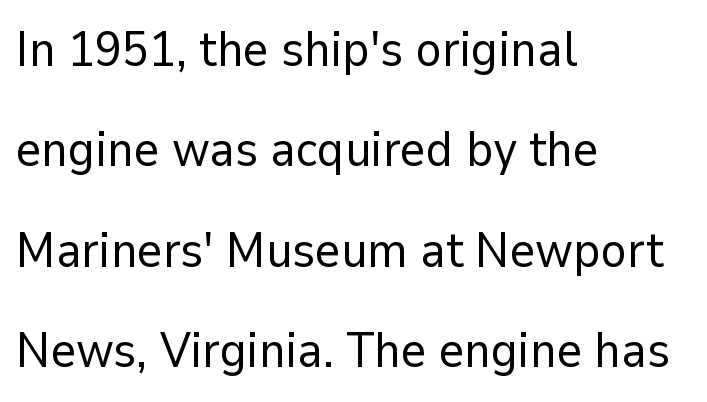
The image shows 49 px regular-weight sans-serif type, upright; set left-aligned, loose line spacing (2.05x), normal letter spacing, not underlined; low stroke contrast and a medium x-height.
